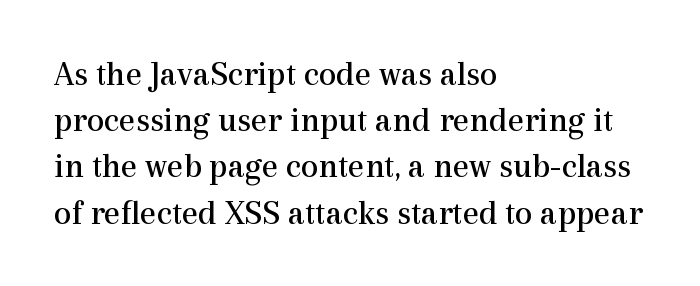
Q: Is the text bold? A: No.
Q: Is the text italic (slanted)? A: No, it is upright.
Q: Is the typeface a serif or a sans-serif typeface? A: Serif.
Q: Is the text underlined? A: No.
Q: How is the paragraph aligned? A: Left-aligned.
Q: Is the spacing between letters normal or unusually wide? A: Normal.
Q: Is the spacing between lines tight, normal or loose? A: Normal.
Q: Width (condensed, normal, or wide)? A: Normal.
Q: x-height? A: Medium.
Q: Monospaced? A: No.
